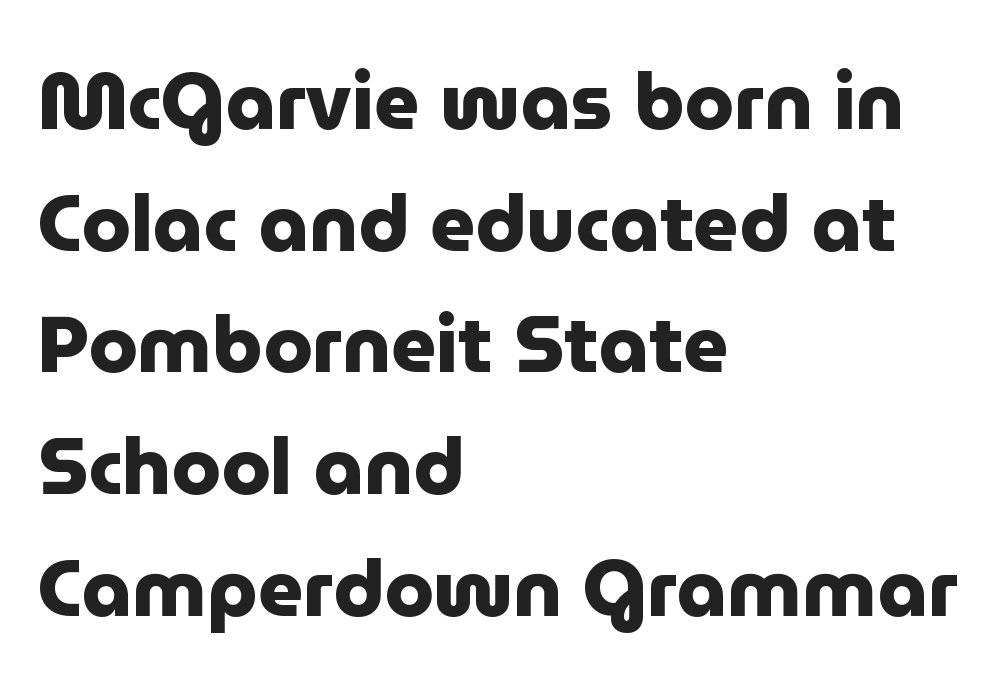
The image shows 79 px heavy sans-serif type, upright; set left-aligned, normal line spacing (1.54x), normal letter spacing, not underlined; low stroke contrast and a medium x-height.
